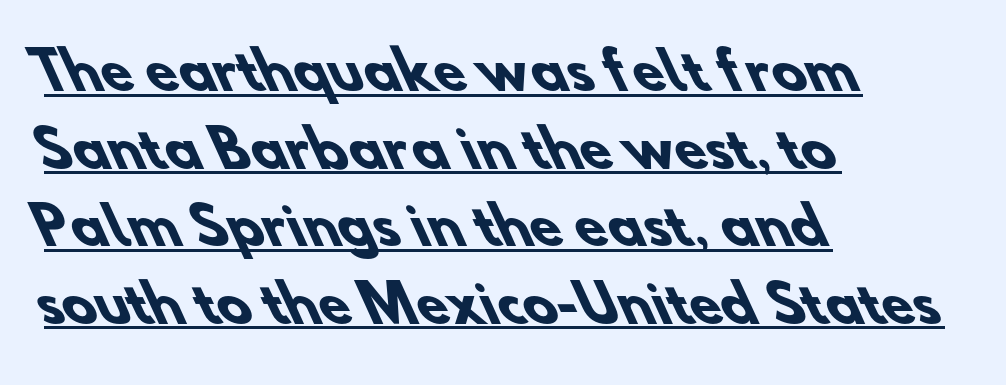
The image shows 51 px heavy sans-serif type; set left-aligned, normal line spacing (1.52x), normal letter spacing, underlined; low stroke contrast and a small x-height.
